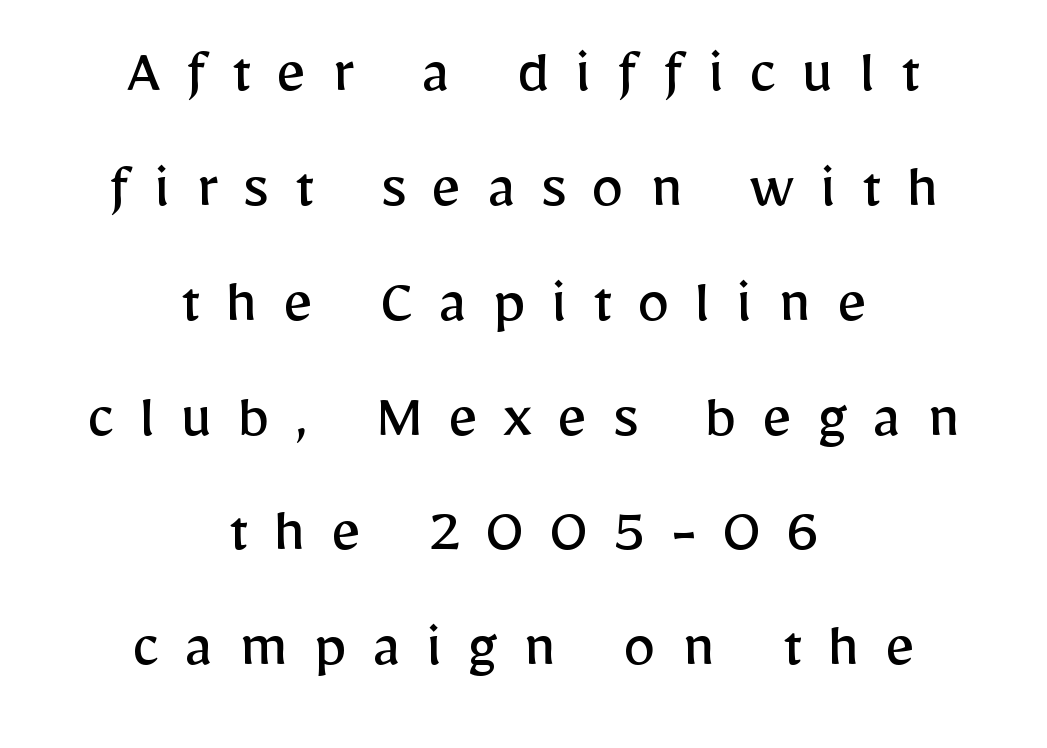
{"serif": "no", "italic": "no", "bold": "no", "weight": "regular", "width": "normal", "stroke_contrast": "low", "x_height": "medium", "monospaced": "no", "underline": "no", "align": "center", "line_spacing_ratio": 1.74, "letter_spacing": "wide", "letter_spacing_em": 0.38, "glyph_px": 66}
